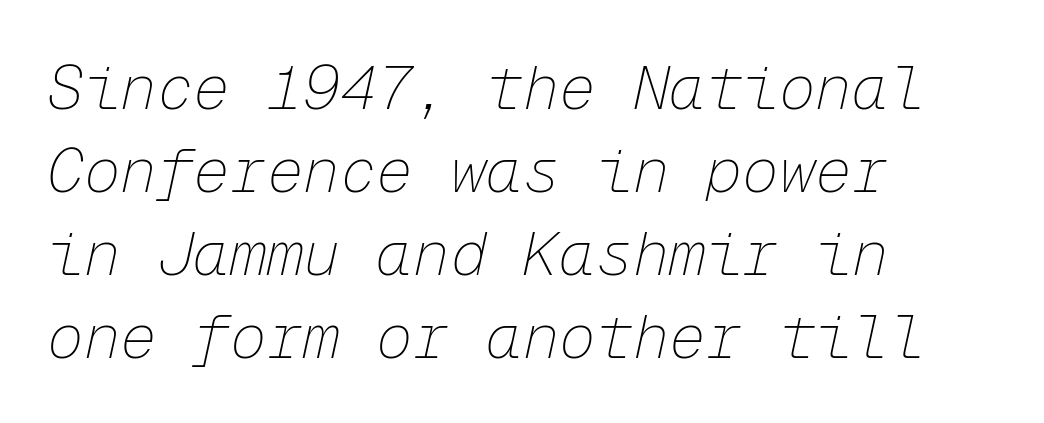
Q: Is the text bold? A: No.
Q: Is the text italic (slanted)? A: Yes, it leans right by about 12 degrees.
Q: Is the text underlined? A: No.
Q: How is the paragraph aligned? A: Left-aligned.
Q: Is the spacing between letters normal or unusually wide? A: Normal.
Q: Is the spacing between lines tight, normal or loose? A: Normal.
Q: Width (condensed, normal, or wide)? A: Normal.
Q: Stroke contrast? A: Low.
Q: x-height? A: Medium.
Q: Monospaced? A: Yes.
